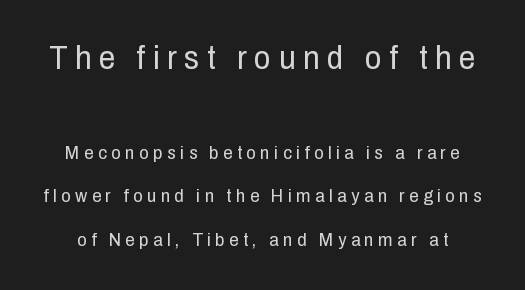
The image shows 33 px regular-weight, condensed sans-serif type, upright; set loose line spacing (2.29x), unusually wide letter spacing (+0.23 em), not underlined; the first (top) block is 1.74x larger; low stroke contrast and a medium x-height.
